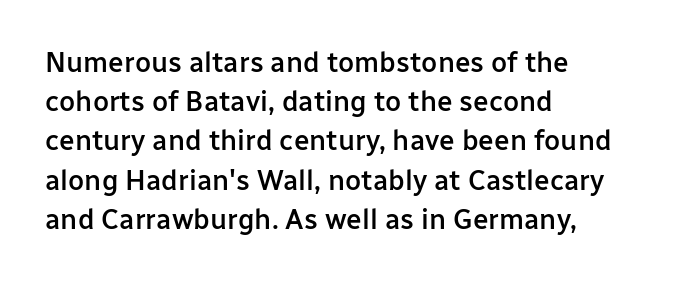
{"serif": "no", "italic": "no", "bold": "semi", "weight": "semibold", "width": "normal", "stroke_contrast": "low", "x_height": "medium", "monospaced": "no", "underline": "no", "align": "left", "line_spacing": "normal", "line_spacing_ratio": 1.4, "letter_spacing": "normal", "letter_spacing_em": 0.0, "glyph_px": 28}
